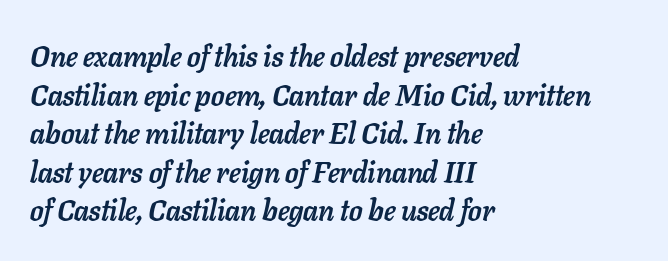
{"italic": "yes", "lean": "right", "slant_degrees": 11, "bold": "yes", "weight": "semibold", "width": "normal", "stroke_contrast": "low", "x_height": "medium", "monospaced": "no", "underline": "no", "align": "left", "line_spacing": "normal", "line_spacing_ratio": 1.33, "letter_spacing": "normal", "letter_spacing_em": 0.0, "glyph_px": 29}
